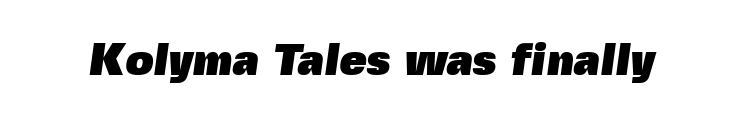
Default kerning and tracking; the words read as compact shapes. You'd pick this weight for a headline — it's a proper bold. Unlike a traditional serif, this face leaves its strokes unadorned. The letters advance in unequal steps, a hallmark of proportional type. Descenders hang freely into open space.
